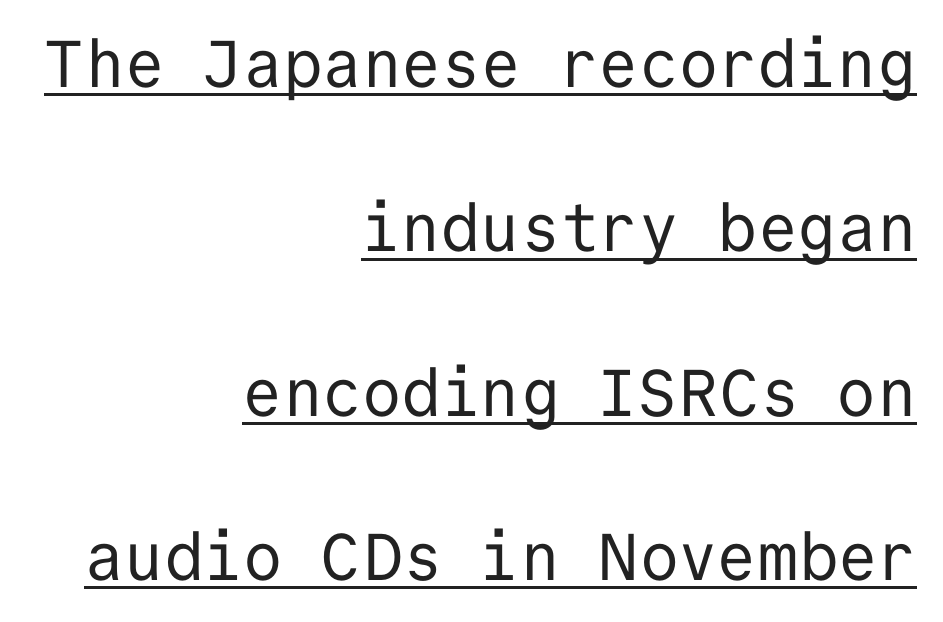
{"serif": "no", "italic": "no", "bold": "no", "weight": "regular", "width": "normal", "stroke_contrast": "low", "x_height": "medium", "monospaced": "yes", "underline": "yes", "align": "right", "line_spacing": "loose", "line_spacing_ratio": 2.49, "letter_spacing": "normal", "letter_spacing_em": 0.0, "glyph_px": 66}
